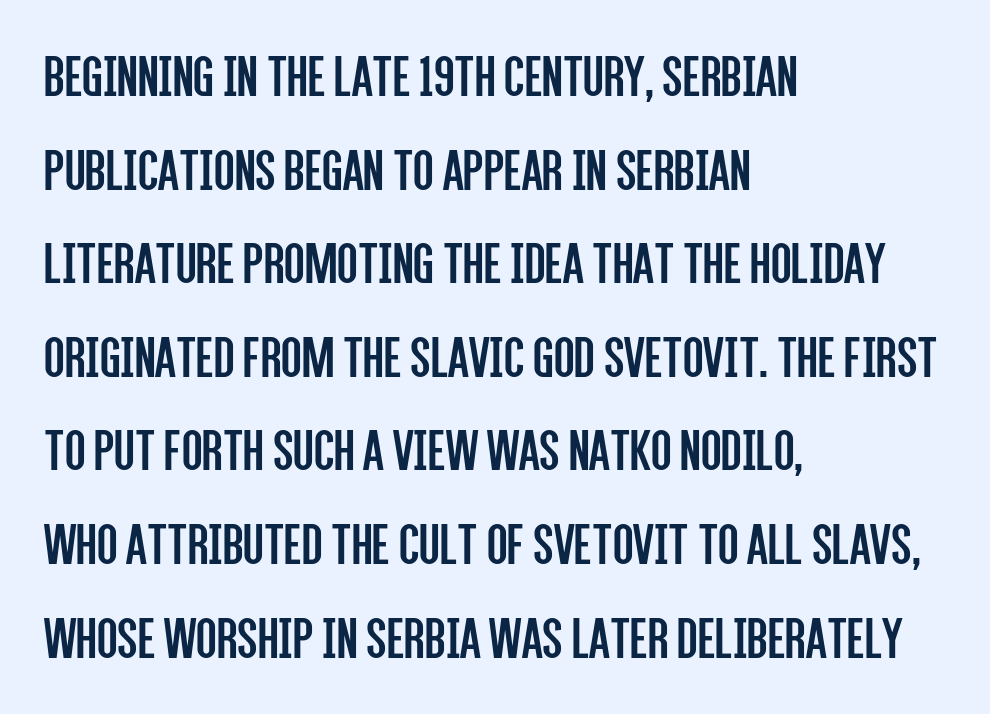
{"serif": "no", "italic": "no", "bold": "no", "weight": "regular", "width": "condensed", "stroke_contrast": "low", "x_height": "large", "monospaced": "no", "underline": "no", "align": "left", "line_spacing": "normal", "line_spacing_ratio": 1.56, "letter_spacing": "normal", "letter_spacing_em": 0.0, "glyph_px": 60}
